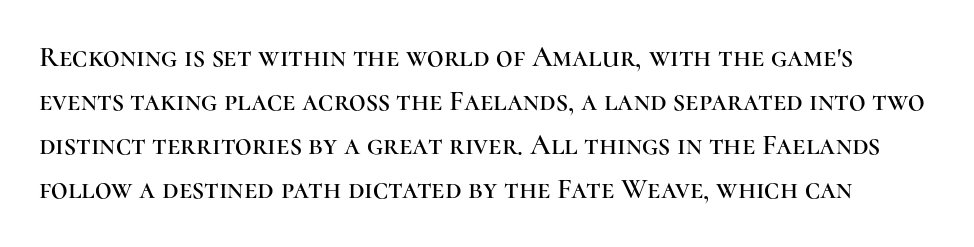
The image shows 29 px serif type, upright; set normal line spacing (1.52x), normal letter spacing, not underlined; high stroke contrast and a medium x-height.
